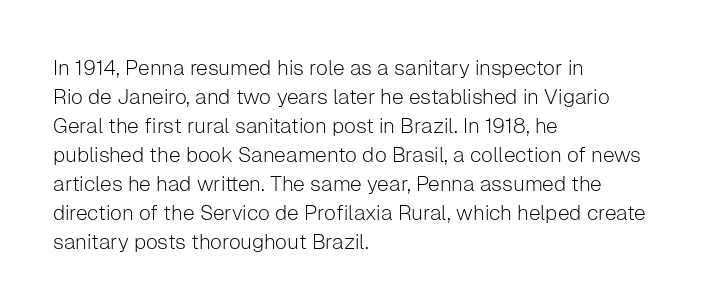
Q: Is the text bold? A: No.
Q: Is the text italic (slanted)? A: No, it is upright.
Q: Is the text underlined? A: No.
Q: How is the paragraph aligned? A: Left-aligned.
Q: Is the spacing between letters normal or unusually wide? A: Normal.
Q: Is the spacing between lines tight, normal or loose? A: Normal.
